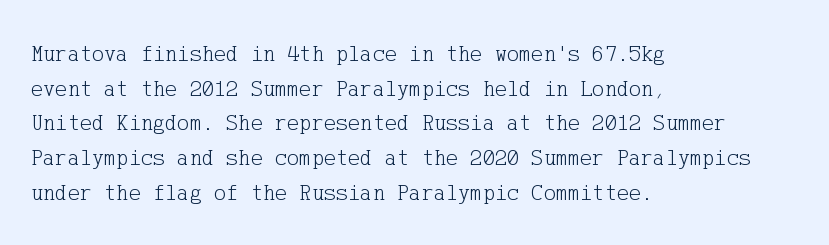
{"italic": "no", "bold": "no", "underline": "no", "align": "left", "line_spacing": "normal", "line_spacing_ratio": 1.51, "letter_spacing": "normal", "letter_spacing_em": 0.0, "glyph_px": 23}
